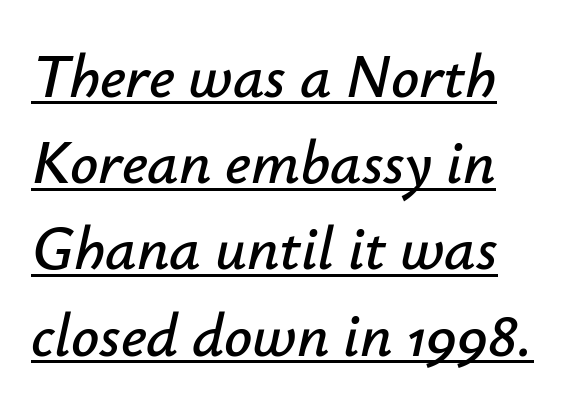
The image shows 62 px text type, italic (leaning right); set normal line spacing (1.39x), normal letter spacing, underlined; low stroke contrast and a small x-height.
